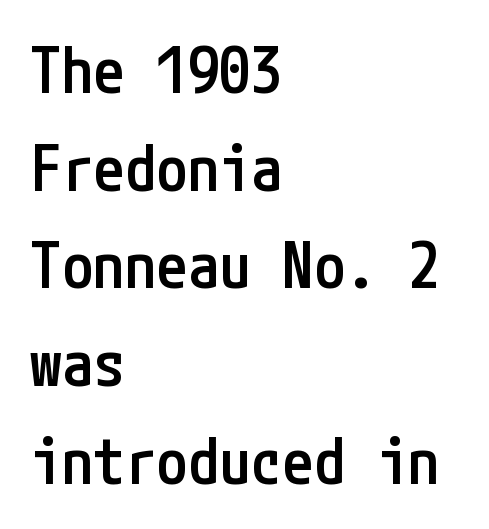
Left-aligned paragraph, ragged on the right. This sample uses plain, unmodified letter spacing. The passage shown is not underscored anywhere. Upright lettering throughout.
